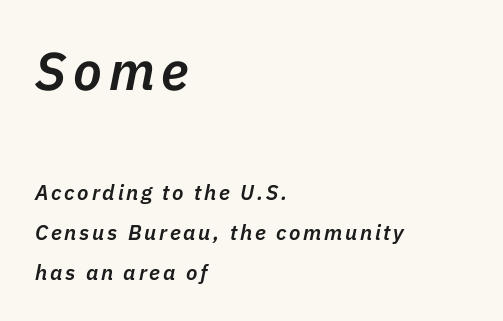
Q: Is the text bold? A: Semi-bold.
Q: Is the text italic (slanted)? A: Yes, it leans right by about 11 degrees.
Q: Is the text underlined? A: No.
Q: How is the paragraph aligned? A: Left-aligned.
Q: Is the spacing between lines tight, normal or loose? A: Loose.
Q: Which block of text is set in a larger size, the first (top) or the second (bottom)? A: The first (top) one.
Q: Width (condensed, normal, or wide)? A: Normal.
Q: Stroke contrast? A: Low.
Q: x-height? A: Medium.
Q: Monospaced? A: No.
